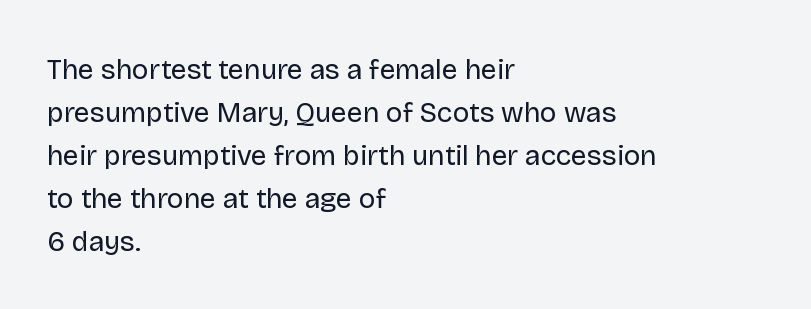
The strip under each line holds only bare page. This sample uses an upright cut, with every glyph sitting square on the baseline. Is this a fixed-width face? No — the glyphs have proportional, varying widths. Layout note: lines flush left. Vertical stems look standard width or narrower in stroke.
